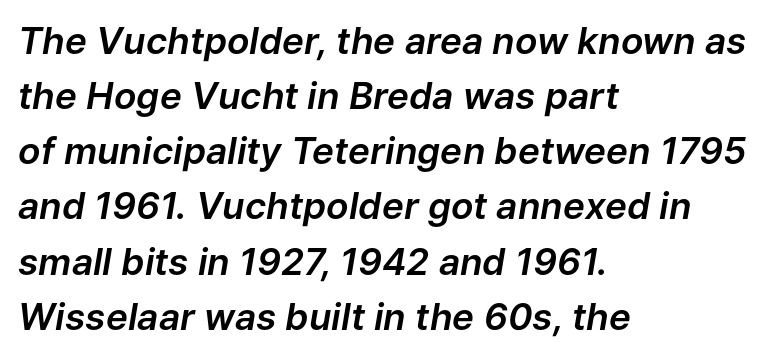
Q: Is the text italic (slanted)? A: Yes, it leans right by about 9 degrees.
Q: Is the text underlined? A: No.
Q: How is the paragraph aligned? A: Left-aligned.
Q: Is the spacing between letters normal or unusually wide? A: Normal.
Q: Is the spacing between lines tight, normal or loose? A: Normal.
Q: Width (condensed, normal, or wide)? A: Normal.
Q: Stroke contrast? A: Low.
Q: x-height? A: Medium.
Q: Monospaced? A: No.
